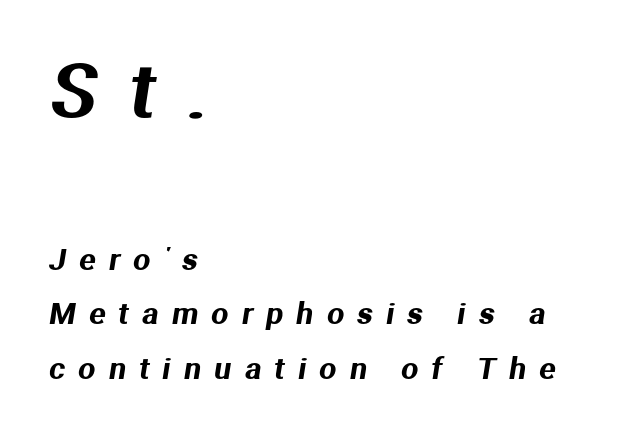
The image shows 74 px sans-serif type; set left-aligned, line spacing 1.82x, unusually wide letter spacing (+0.45 em), not underlined; the first (top) block is 2.47x larger; medium stroke contrast and a medium x-height.
